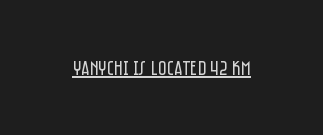
Q: Is the text bold? A: No.
Q: Is the text italic (slanted)? A: No, it is upright.
Q: Is the text underlined? A: Yes.
Q: Is the spacing between letters normal or unusually wide? A: Normal.
